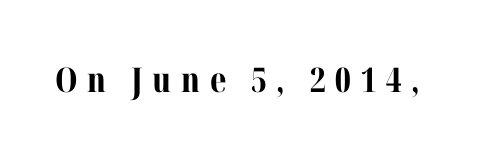
The image shows 34 px bold serif type, upright; set unusually wide letter spacing (+0.28 em), not underlined; medium stroke contrast and a medium x-height.
